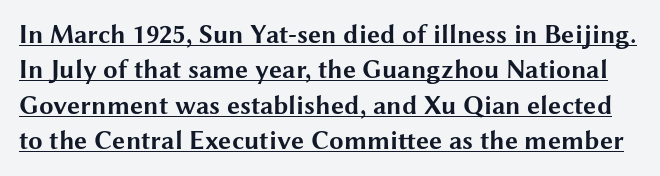
{"italic": "no", "bold": "yes", "underline": "yes", "line_spacing": "normal", "line_spacing_ratio": 1.36, "letter_spacing": "normal", "letter_spacing_em": 0.0, "glyph_px": 26}
